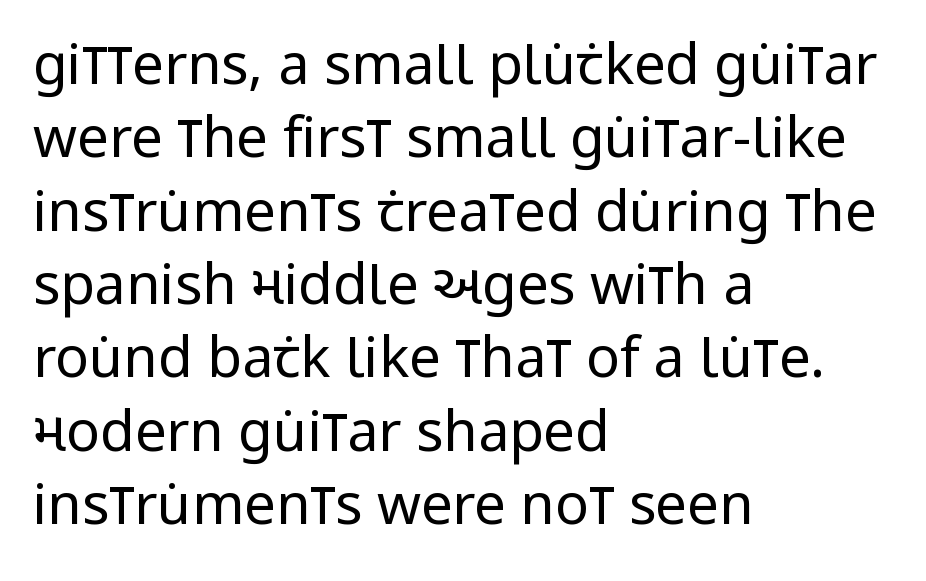
{"serif": "no", "italic": "no", "bold": "no", "weight": "regular", "width": "condensed", "stroke_contrast": "low", "x_height": "large", "monospaced": "no", "underline": "no", "align": "left", "line_spacing": "normal", "line_spacing_ratio": 1.31, "letter_spacing": "normal", "letter_spacing_em": 0.0, "glyph_px": 56}
